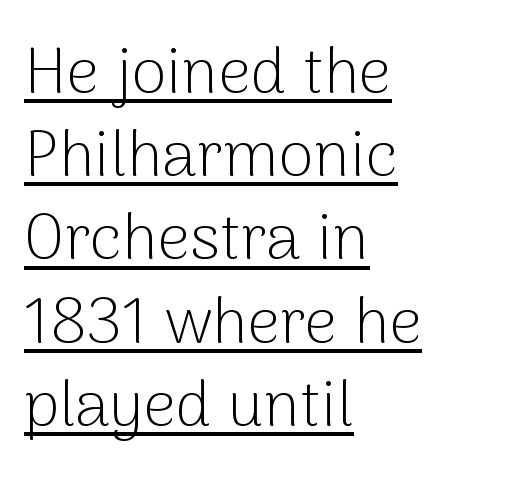
{"serif": "no", "italic": "no", "bold": "no", "weight": "light", "width": "normal", "stroke_contrast": "low", "x_height": "medium", "monospaced": "no", "underline": "yes", "align": "left", "line_spacing": "normal", "line_spacing_ratio": 1.3, "letter_spacing": "normal", "letter_spacing_em": 0.0, "glyph_px": 64}
